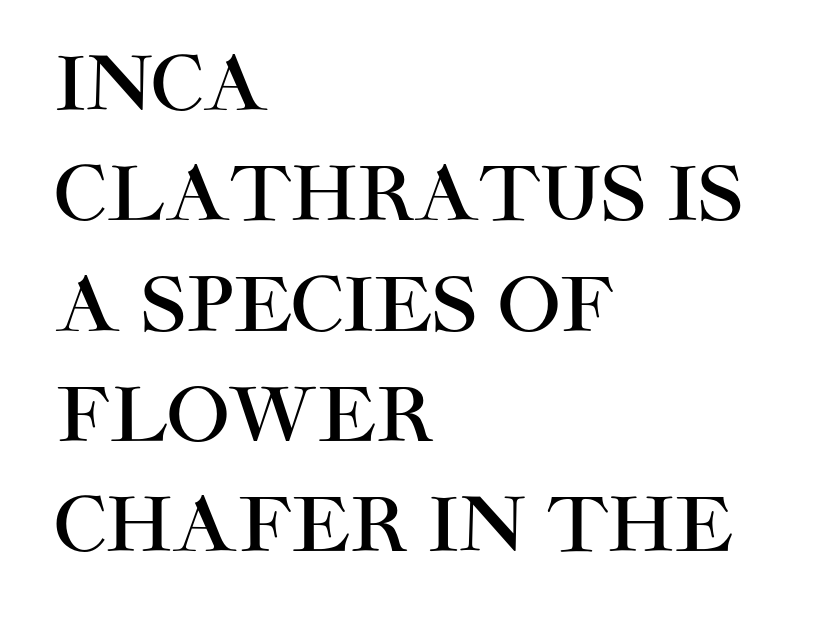
{"serif": "no", "italic": "no", "width": "normal", "stroke_contrast": "high", "x_height": "large", "monospaced": "no", "underline": "no", "align": "left", "line_spacing": "normal", "line_spacing_ratio": 1.49, "letter_spacing": "normal", "letter_spacing_em": 0.0, "glyph_px": 74}
